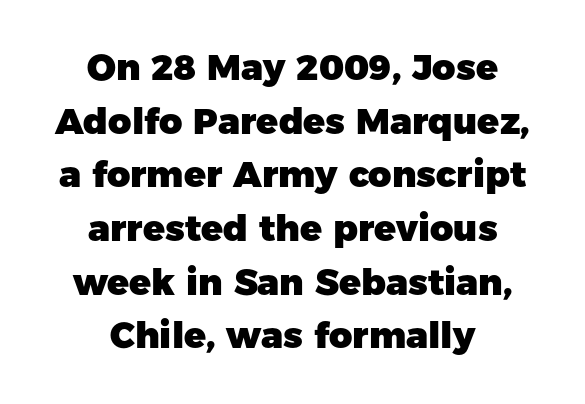
The whitespace from short lines is split evenly between both sides. These lines sit exactly where default settings would place them. The type family on display is of the sans-serif kind. Glance below the letters and you will spot only blank space. Think of a printed novel: that variable character pitch is what you see here. These words are printed bold, with thick strokes throughout.
